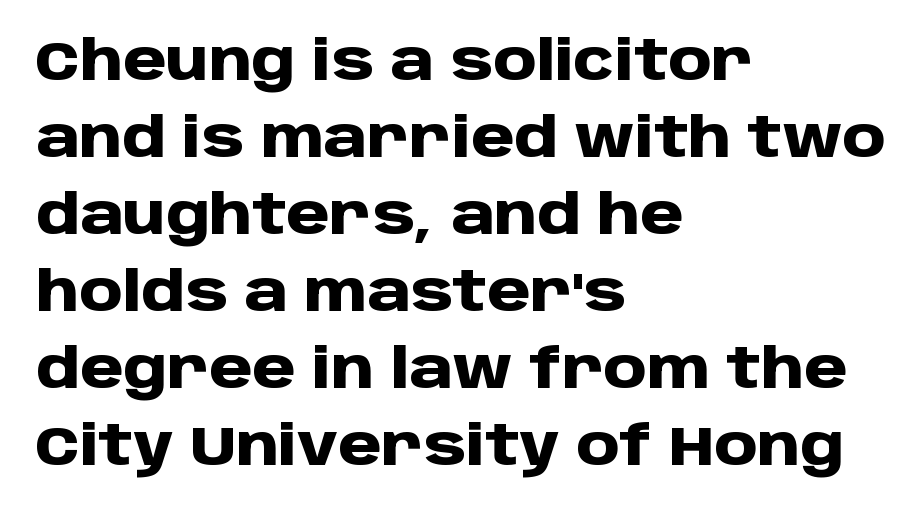
Q: Is the text bold? A: Yes.
Q: Is the text italic (slanted)? A: No, it is upright.
Q: Is the typeface a serif or a sans-serif typeface? A: Sans-serif.
Q: Is the text underlined? A: No.
Q: How is the paragraph aligned? A: Left-aligned.
Q: Is the spacing between letters normal or unusually wide? A: Normal.
Q: Is the spacing between lines tight, normal or loose? A: Normal.
Q: Width (condensed, normal, or wide)? A: Normal.
Q: Stroke contrast? A: Low.
Q: x-height? A: Large.
Q: Monospaced? A: No.
